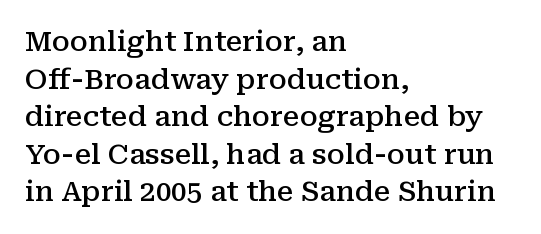
The zone under the glyphs is completely vacant. Is the block centered? No — it sits flush against the left margin. Normally led — the rows are evenly, conventionally spaced. The strokes are fattened partway — semibold, not bold. Compared with typical body copy, the letter spacing here is the same.
